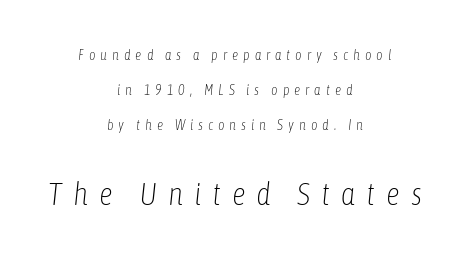
One glance says open: line gaps are wider than usual. Quick note: italic. The face used here is proportionally spaced, like ordinary book or web type. Bold? No — there's no thickening of the strokes.
